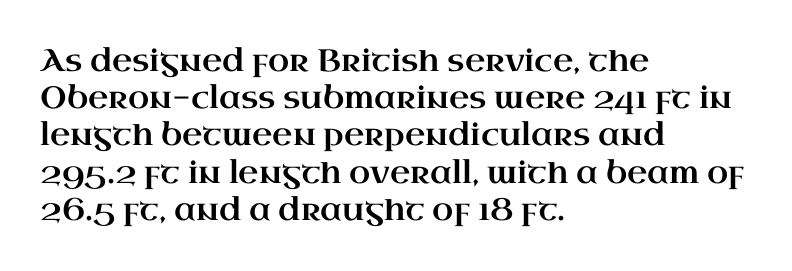
{"serif": "yes", "italic": "no", "width": "wide", "stroke_contrast": "high", "x_height": "small", "monospaced": "no", "underline": "no", "align": "left", "line_spacing_ratio": 1.2, "letter_spacing": "normal", "letter_spacing_em": 0.0, "glyph_px": 31}
